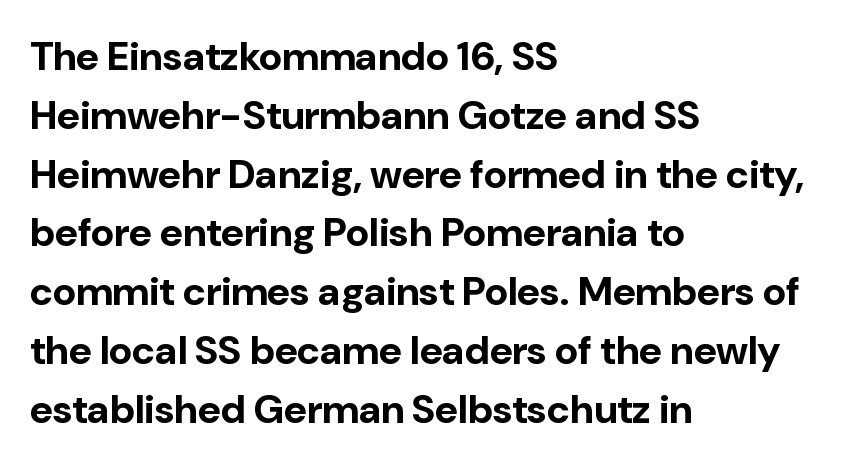
Q: Is the text bold? A: Yes.
Q: Is the text italic (slanted)? A: No, it is upright.
Q: Is the typeface a serif or a sans-serif typeface? A: Sans-serif.
Q: Is the text underlined? A: No.
Q: How is the paragraph aligned? A: Left-aligned.
Q: Is the spacing between letters normal or unusually wide? A: Normal.
Q: Is the spacing between lines tight, normal or loose? A: Normal.
Q: Width (condensed, normal, or wide)? A: Normal.
Q: Stroke contrast? A: Low.
Q: x-height? A: Medium.
Q: Monospaced? A: No.
